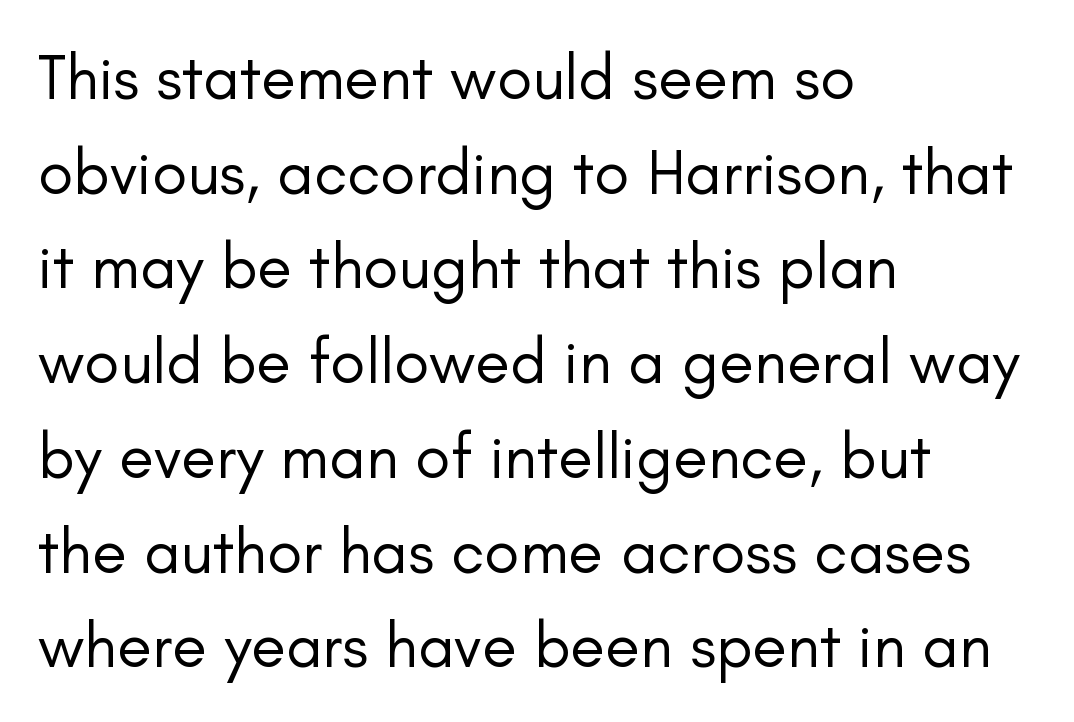
{"serif": "no", "italic": "no", "bold": "no", "weight": "regular", "width": "normal", "stroke_contrast": "low", "x_height": "small", "monospaced": "no", "underline": "no", "align": "left", "line_spacing": "normal", "line_spacing_ratio": 1.48, "letter_spacing": "normal", "letter_spacing_em": 0.0, "glyph_px": 64}
